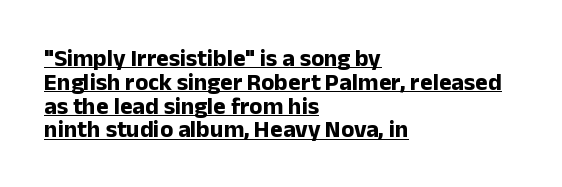
The image shows 24 px bold type, upright; set left-aligned, tight line spacing (0.99x), normal letter spacing, underlined.
